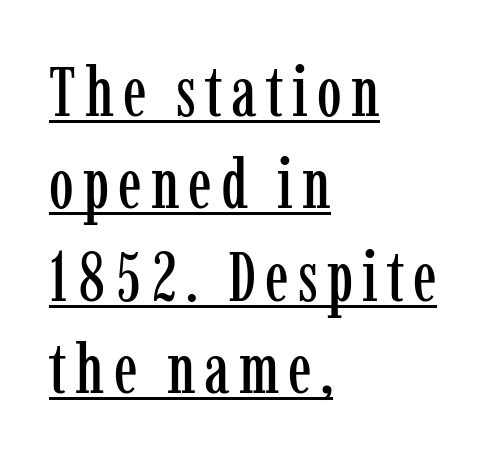
{"serif": "yes", "italic": "no", "width": "condensed", "stroke_contrast": "low", "x_height": "medium", "monospaced": "no", "underline": "yes", "align": "left", "line_spacing": "normal", "line_spacing_ratio": 1.32, "glyph_px": 70}
